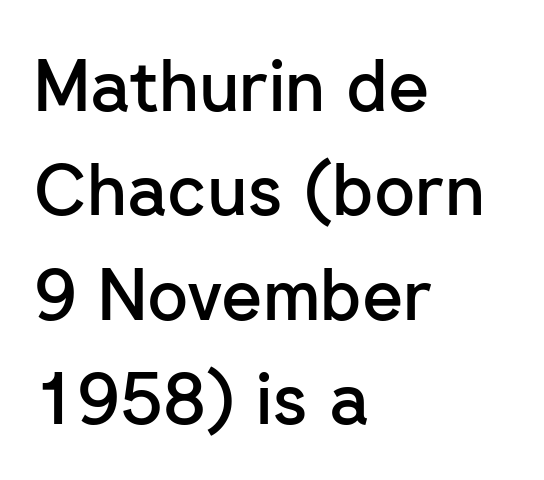
{"serif": "no", "italic": "no", "bold": "semi", "weight": "semibold", "width": "normal", "stroke_contrast": "low", "x_height": "medium", "monospaced": "no", "underline": "no", "align": "left", "line_spacing": "normal", "line_spacing_ratio": 1.47, "letter_spacing": "normal", "letter_spacing_em": 0.0, "glyph_px": 71}
